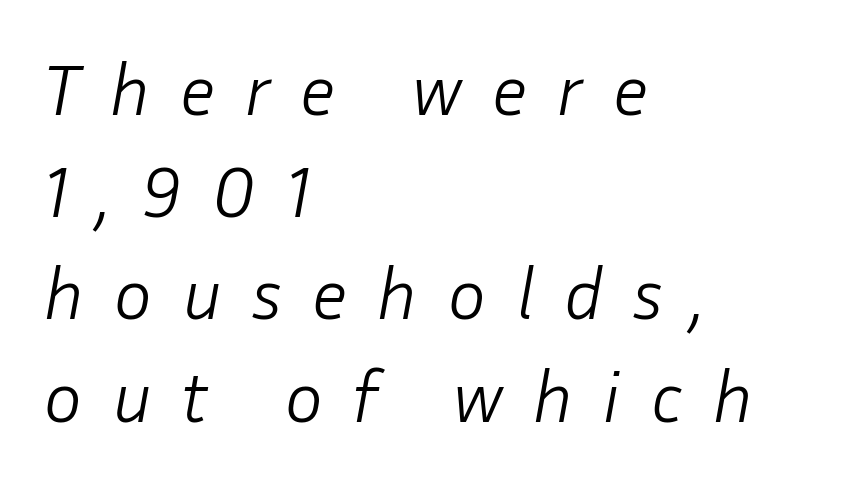
Q: Is the text bold? A: No.
Q: Is the text italic (slanted)? A: Yes, it leans right by about 10 degrees.
Q: Is the text underlined? A: No.
Q: How is the paragraph aligned? A: Left-aligned.
Q: Is the spacing between letters normal or unusually wide? A: Unusually wide.
Q: Is the spacing between lines tight, normal or loose? A: Normal.
Q: Width (condensed, normal, or wide)? A: Normal.
Q: Stroke contrast? A: Low.
Q: x-height? A: Medium.
Q: Monospaced? A: No.
